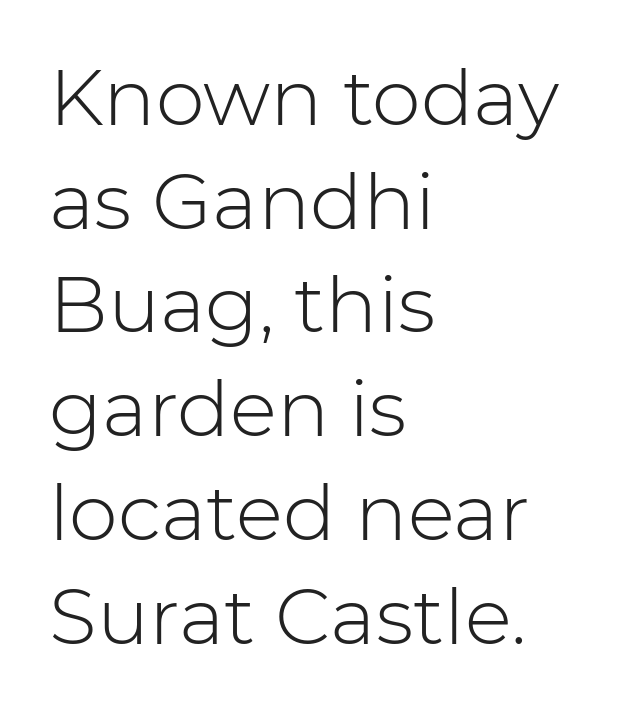
{"serif": "no", "italic": "no", "bold": "no", "weight": "light", "width": "normal", "stroke_contrast": "low", "x_height": "medium", "monospaced": "no", "underline": "no", "align": "left", "line_spacing": "normal", "line_spacing_ratio": 1.33, "letter_spacing": "normal", "letter_spacing_em": 0.0, "glyph_px": 78}
